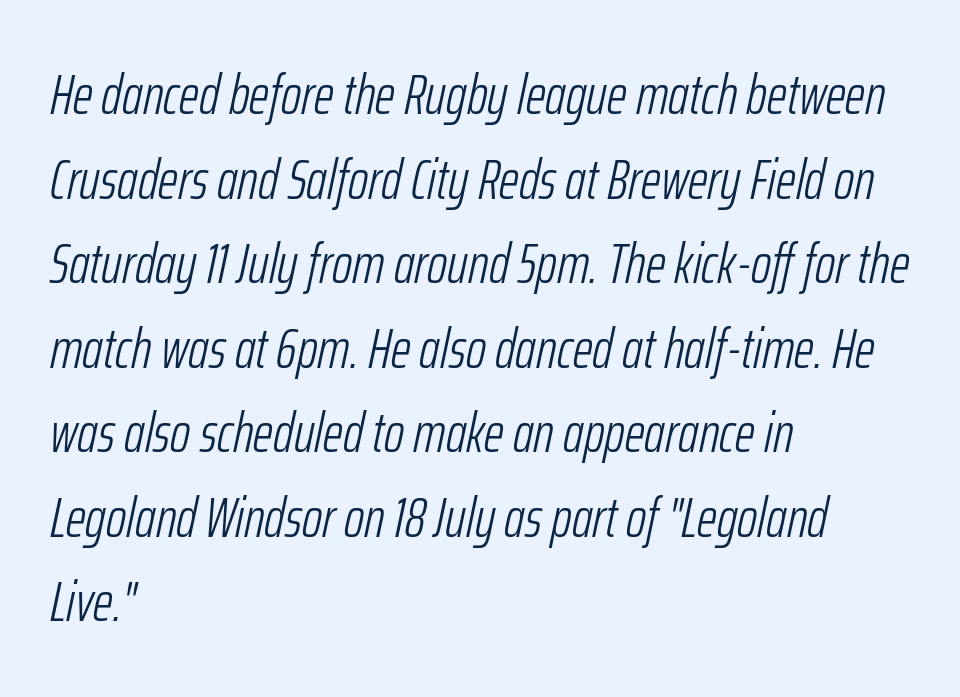
{"italic": "yes", "lean": "right", "slant_degrees": 12, "bold": "no", "weight": "light", "width": "condensed", "stroke_contrast": "low", "x_height": "medium", "monospaced": "no", "underline": "no", "align": "left", "line_spacing": "normal", "line_spacing_ratio": 1.51, "letter_spacing": "normal", "letter_spacing_em": 0.0, "glyph_px": 56}
